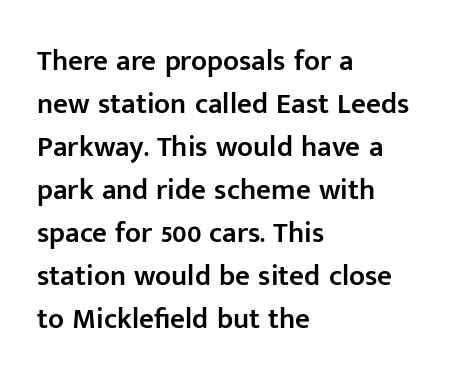
Q: Is the text bold? A: Semi-bold.
Q: Is the text italic (slanted)? A: No, it is upright.
Q: Is the typeface a serif or a sans-serif typeface? A: Sans-serif.
Q: Is the text underlined? A: No.
Q: How is the paragraph aligned? A: Left-aligned.
Q: Is the spacing between letters normal or unusually wide? A: Normal.
Q: Is the spacing between lines tight, normal or loose? A: Normal.
Q: Width (condensed, normal, or wide)? A: Normal.
Q: Stroke contrast? A: Low.
Q: x-height? A: Medium.
Q: Monospaced? A: No.
